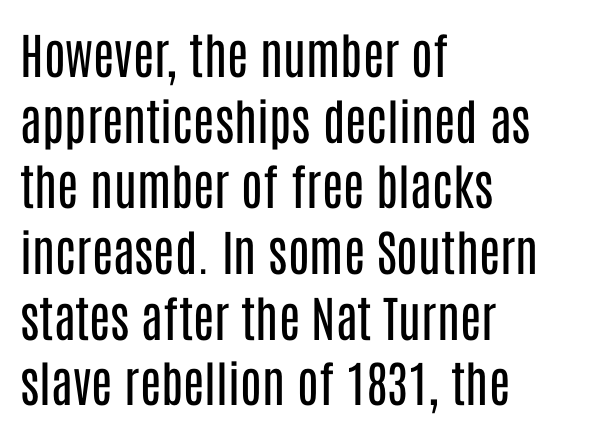
Q: Is the text bold? A: No.
Q: Is the text italic (slanted)? A: No, it is upright.
Q: Is the typeface a serif or a sans-serif typeface? A: Sans-serif.
Q: Is the text underlined? A: No.
Q: How is the paragraph aligned? A: Left-aligned.
Q: Is the spacing between letters normal or unusually wide? A: Normal.
Q: Is the spacing between lines tight, normal or loose? A: Normal.
Q: Width (condensed, normal, or wide)? A: Condensed.
Q: Stroke contrast? A: Low.
Q: x-height? A: Large.
Q: Monospaced? A: No.
